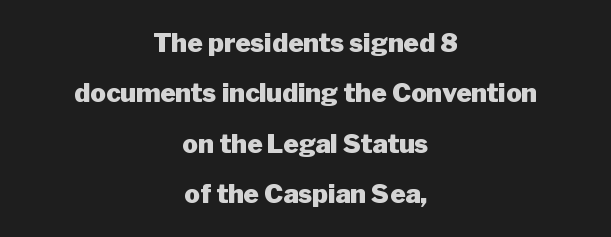
Q: Is the text bold? A: Yes.
Q: Is the text italic (slanted)? A: No, it is upright.
Q: Is the text underlined? A: No.
Q: How is the paragraph aligned? A: Centered.
Q: Is the spacing between letters normal or unusually wide? A: Normal.
Q: Is the spacing between lines tight, normal or loose? A: Loose.
